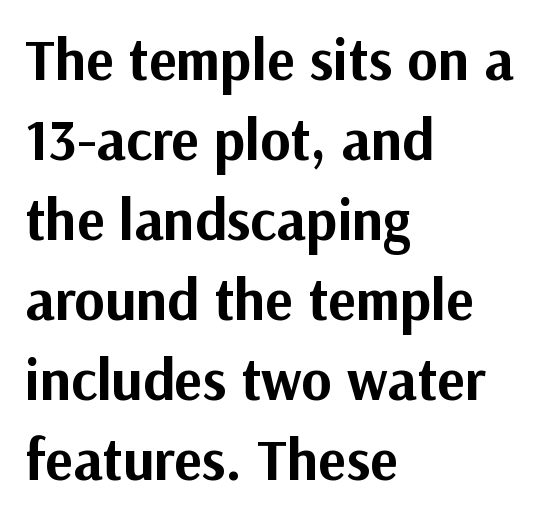
Serifs: no, the terminals of the letterforms are clean. Underline: absent. This is heavy type, rendered in bold. Do the letters lean? They stand straight.
